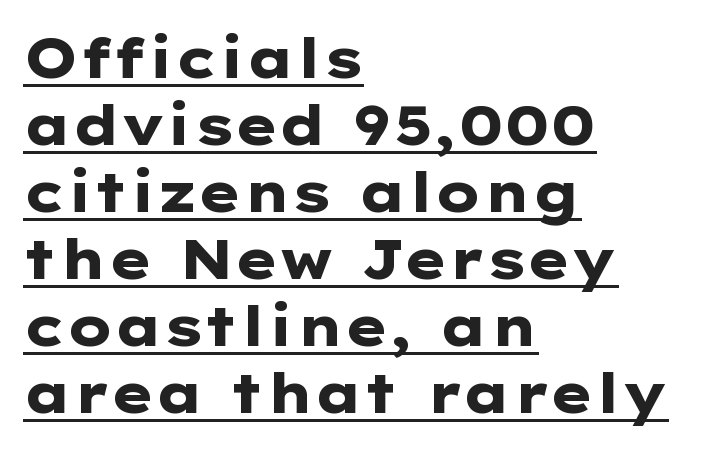
The image shows 55 px heavy, wide sans-serif type, upright; set left-aligned, line spacing 1.22x, normal letter spacing, underlined; low stroke contrast and a medium x-height.
